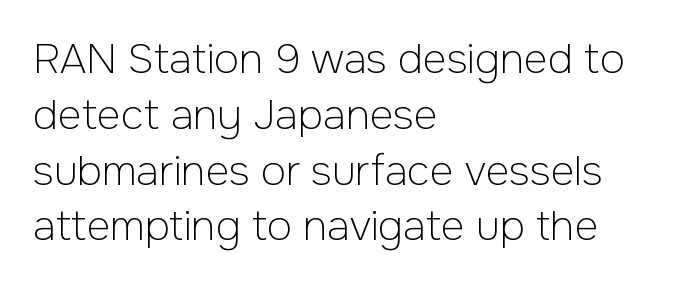
The image shows 41 px light sans-serif type, upright; set left-aligned, normal line spacing (1.36x), normal letter spacing, not underlined; low stroke contrast and a medium x-height.
